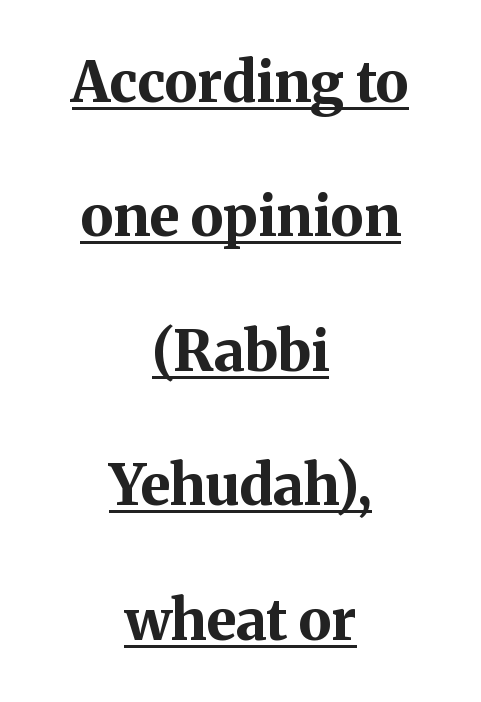
{"serif": "yes", "italic": "no", "bold": "yes", "weight": "bold", "width": "normal", "stroke_contrast": "medium", "x_height": "medium", "monospaced": "no", "underline": "yes", "align": "center", "line_spacing": "loose", "line_spacing_ratio": 2.4, "letter_spacing": "normal", "letter_spacing_em": 0.0, "glyph_px": 56}
